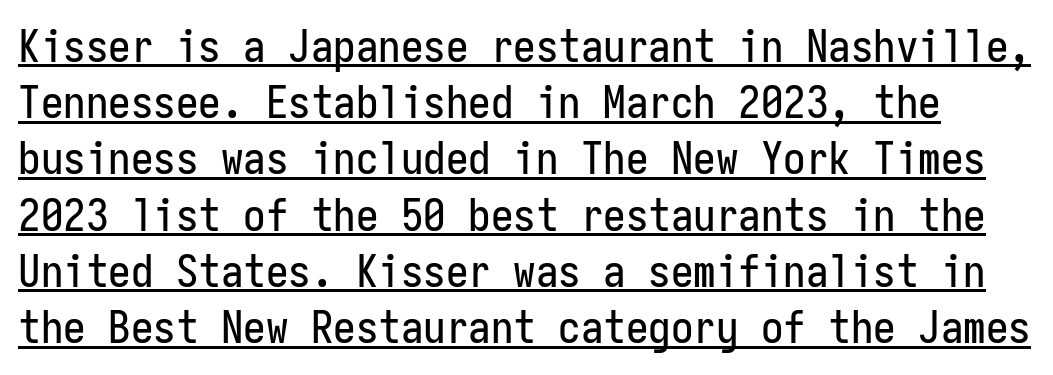
Q: Is the text italic (slanted)? A: No, it is upright.
Q: Is the typeface a serif or a sans-serif typeface? A: Sans-serif.
Q: Is the text underlined? A: Yes.
Q: Is the spacing between letters normal or unusually wide? A: Normal.
Q: Is the spacing between lines tight, normal or loose? A: Normal.
Q: Width (condensed, normal, or wide)? A: Condensed.
Q: Stroke contrast? A: Low.
Q: x-height? A: Medium.
Q: Monospaced? A: Yes.
